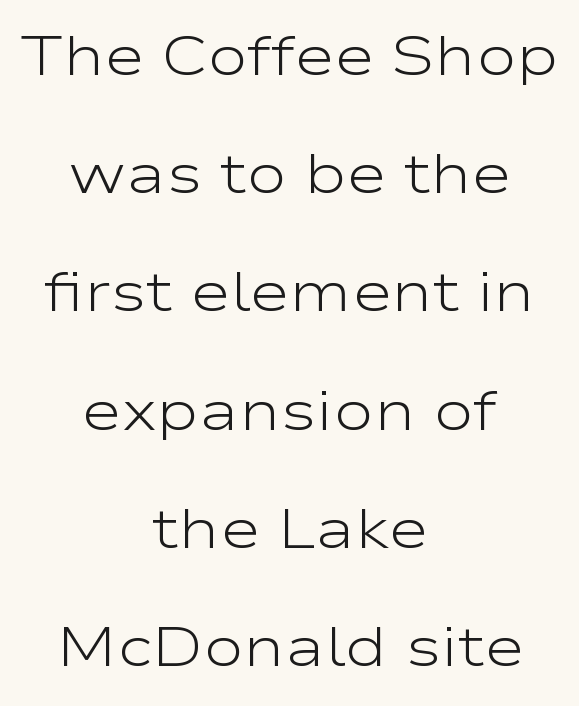
Q: Is the text bold? A: No.
Q: Is the text italic (slanted)? A: No, it is upright.
Q: Is the typeface a serif or a sans-serif typeface? A: Sans-serif.
Q: Is the text underlined? A: No.
Q: How is the paragraph aligned? A: Centered.
Q: Is the spacing between letters normal or unusually wide? A: Normal.
Q: Is the spacing between lines tight, normal or loose? A: Loose.
Q: Width (condensed, normal, or wide)? A: Wide.
Q: Stroke contrast? A: Low.
Q: x-height? A: Medium.
Q: Monospaced? A: No.
